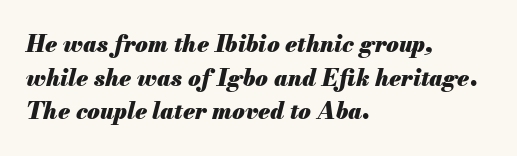
{"italic": "yes", "lean": "right", "slant_degrees": 13, "bold": "yes", "underline": "no", "align": "left", "line_spacing": "normal", "line_spacing_ratio": 1.46, "letter_spacing": "normal", "letter_spacing_em": 0.0, "glyph_px": 23}
